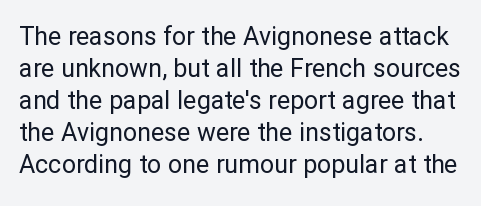
The weight tops out at a normal text grade. The horizontal fit of the characters is conventional and even. Underlining? Definitely not there. You can tell it's not italic because the verticals are truly vertical. The space between consecutive lines is moderate.
